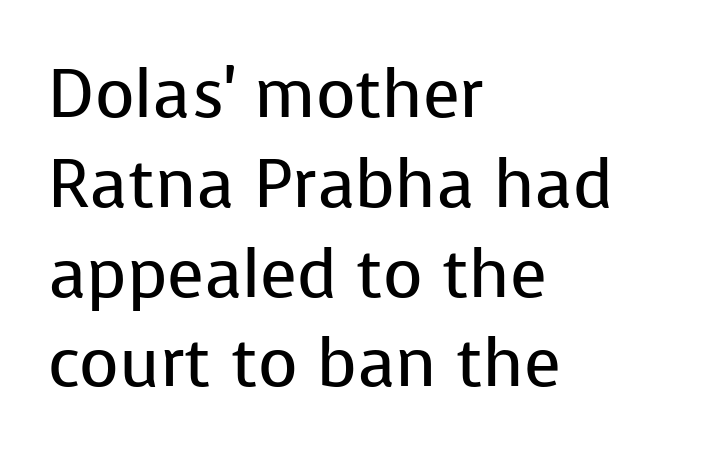
The image shows 68 px regular-weight sans-serif type, upright; set left-aligned, normal line spacing (1.32x), normal letter spacing, not underlined; low stroke contrast and a medium x-height.
